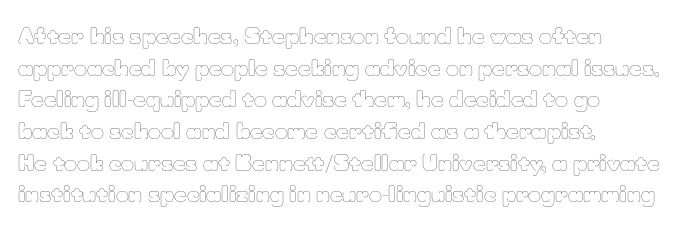
The image shows 22 px text type, upright; set left-aligned, normal line spacing (1.44x), normal letter spacing, not underlined.
